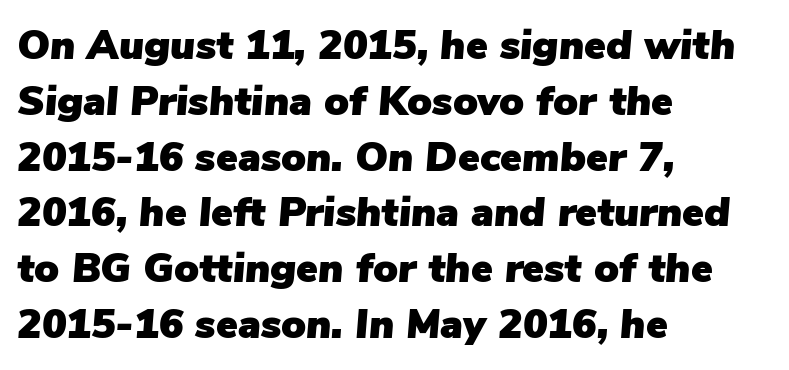
This sample uses plain, unmodified letter spacing. You could not count columns in this text — the font is proportionally spaced. This is oblique type, the kind used for emphasis or titles. Horizontally, the lines are justified to the leading edge only.
